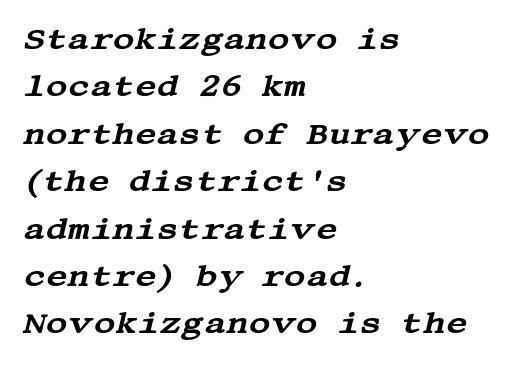
{"serif": "yes", "italic": "yes", "lean": "right", "slant_degrees": 13, "width": "wide", "stroke_contrast": "medium", "x_height": "large", "underline": "no", "align": "left", "line_spacing": "normal", "line_spacing_ratio": 1.58, "letter_spacing": "normal", "letter_spacing_em": 0.0, "glyph_px": 30}
